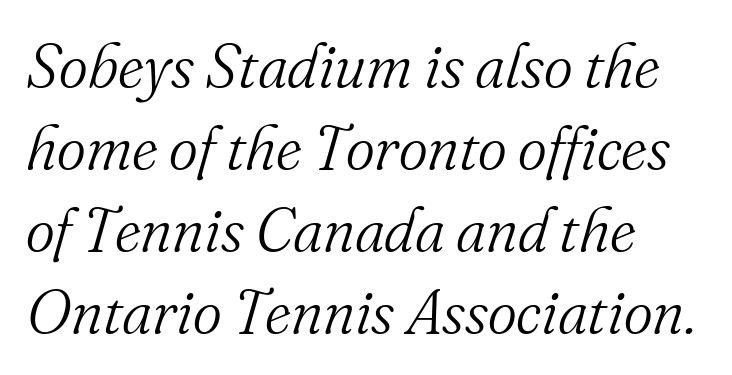
{"serif": "yes", "italic": "yes", "lean": "right", "slant_degrees": 16, "bold": "no", "weight": "light", "width": "normal", "stroke_contrast": "medium", "x_height": "small", "monospaced": "no", "underline": "no", "align": "left", "line_spacing": "normal", "line_spacing_ratio": 1.32, "letter_spacing": "normal", "letter_spacing_em": 0.0, "glyph_px": 62}
